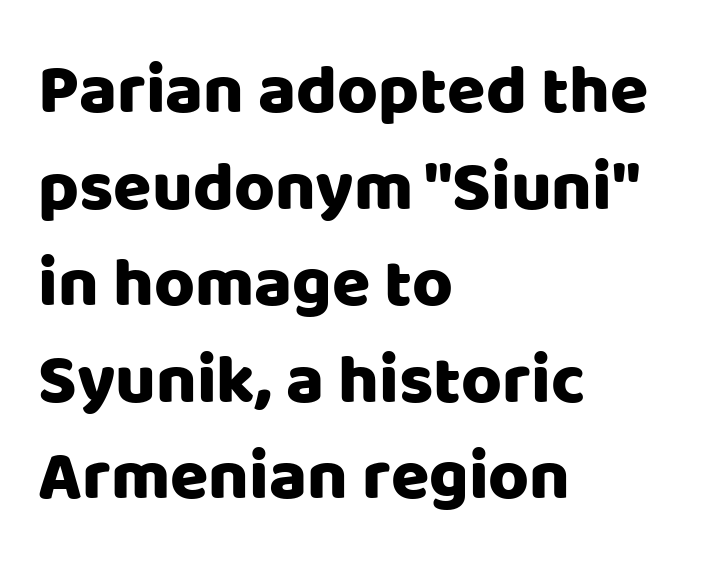
It's the straight-up-and-down kind of type. Nobody drew a line under any word here. This rendering leaves character spacing at its baseline value. Alignment: flush left.
